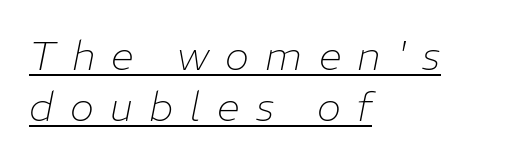
{"italic": "yes", "lean": "right", "slant_degrees": 11, "bold": "no", "weight": "thin", "width": "normal", "stroke_contrast": "low", "x_height": "medium", "monospaced": "no", "underline": "yes", "align": "left", "line_spacing": "normal", "line_spacing_ratio": 1.25, "letter_spacing": "wide", "letter_spacing_em": 0.4, "glyph_px": 41}
